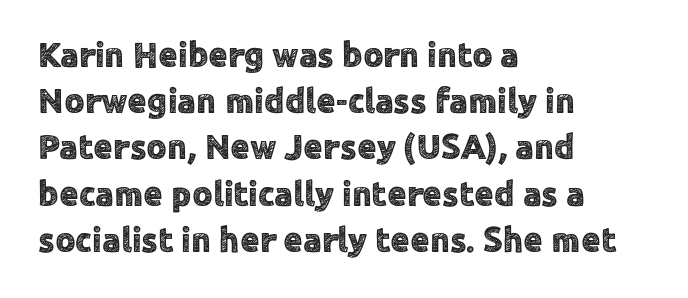
The image shows 35 px sans-serif type, upright; set left-aligned, normal line spacing (1.32x), normal letter spacing, not underlined; a medium x-height.
